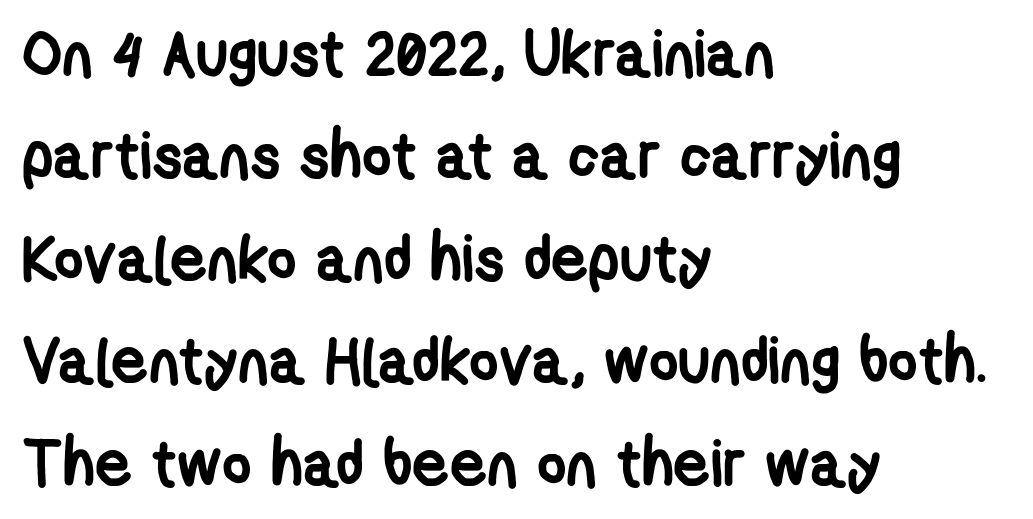
The image shows 64 px semibold, condensed sans-serif type; set left-aligned, normal line spacing (1.6x), normal letter spacing, not underlined; low stroke contrast and a medium x-height.
